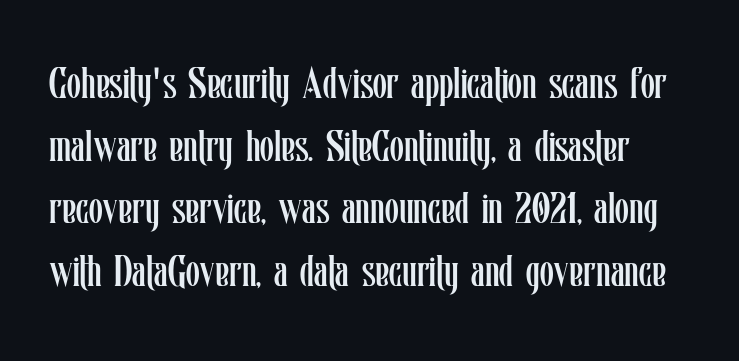
A typesetter would call this proportional, since set widths differ per character. Letters have the restrained weight of plain body copy at most. If you drew a line through each stem, it would be perfectly vertical. The lines sit at an ordinary, default distance from one another. Each word holds together tightly as a unit, with standard inter-letter gaps. Descenders are the only things crossing below the line.
